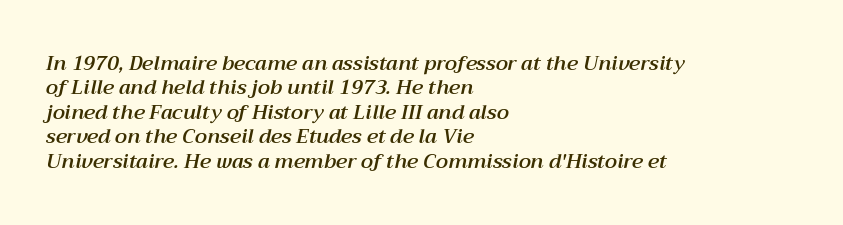
{"italic": "yes", "lean": "right", "slant_degrees": 12, "underline": "no", "align": "left", "line_spacing_ratio": 1.22, "letter_spacing": "normal", "letter_spacing_em": 0.0, "glyph_px": 20}
